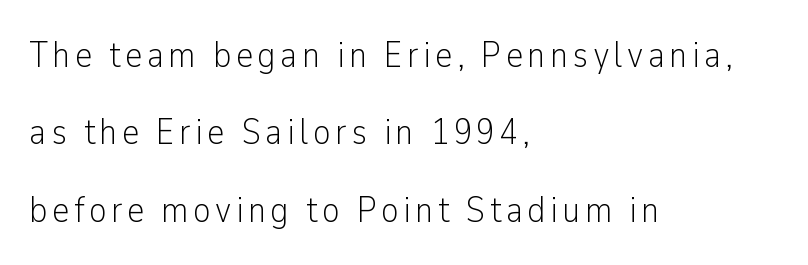
The image shows 37 px light, condensed sans-serif type, upright; set left-aligned, loose line spacing (2.09x), not underlined; low stroke contrast and a medium x-height.
